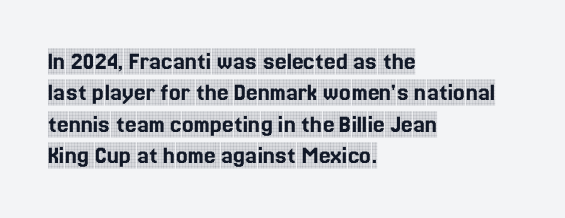
{"italic": "no", "underline": "no", "align": "left", "line_spacing_ratio": 1.21, "letter_spacing": "normal", "letter_spacing_em": 0.0, "glyph_px": 26}
